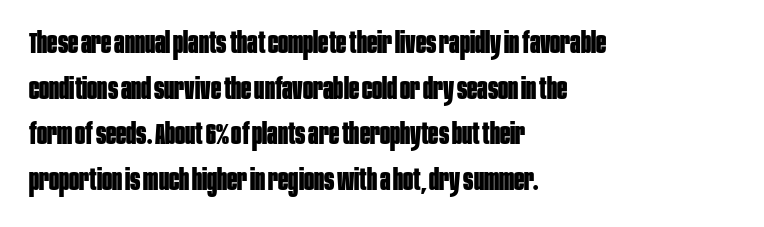
The image shows 30 px bold, condensed sans-serif type, upright; set left-aligned, normal line spacing (1.52x), normal letter spacing, not underlined; low stroke contrast and a large x-height.
